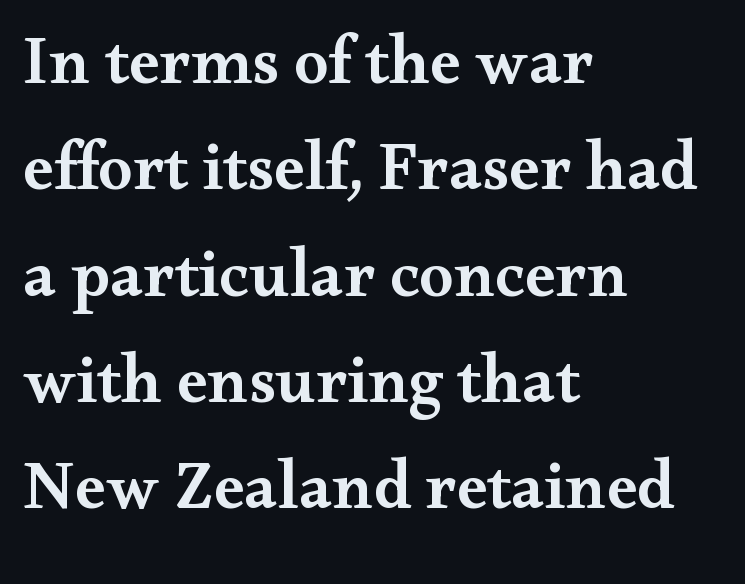
Q: Is the text bold? A: Semi-bold.
Q: Is the text italic (slanted)? A: No, it is upright.
Q: Is the typeface a serif or a sans-serif typeface? A: Serif.
Q: Is the text underlined? A: No.
Q: How is the paragraph aligned? A: Left-aligned.
Q: Is the spacing between letters normal or unusually wide? A: Normal.
Q: Is the spacing between lines tight, normal or loose? A: Normal.
Q: Width (condensed, normal, or wide)? A: Wide.
Q: Stroke contrast? A: Medium.
Q: x-height? A: Small.
Q: Monospaced? A: No.
